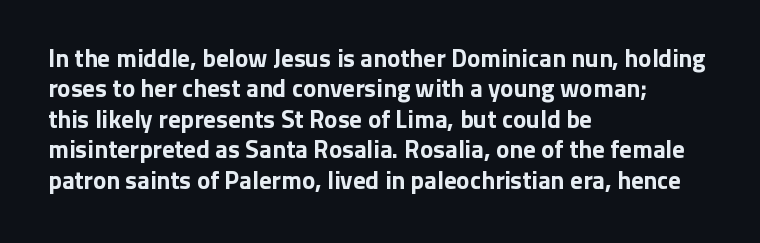
{"italic": "no", "bold": "yes", "underline": "no", "align": "left", "line_spacing_ratio": 1.22, "letter_spacing": "normal", "letter_spacing_em": 0.0, "glyph_px": 25}
